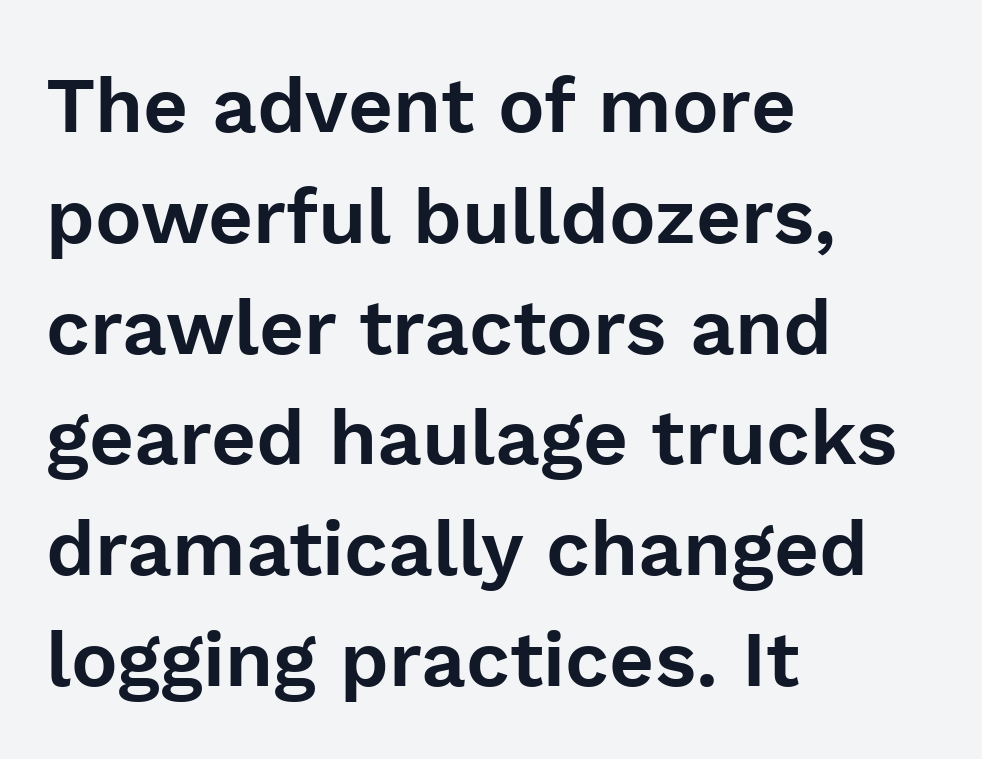
Q: Is the text italic (slanted)? A: No, it is upright.
Q: Is the typeface a serif or a sans-serif typeface? A: Sans-serif.
Q: Is the text underlined? A: No.
Q: How is the paragraph aligned? A: Left-aligned.
Q: Is the spacing between letters normal or unusually wide? A: Normal.
Q: Is the spacing between lines tight, normal or loose? A: Normal.
Q: Width (condensed, normal, or wide)? A: Normal.
Q: Stroke contrast? A: Low.
Q: x-height? A: Medium.
Q: Monospaced? A: No.
